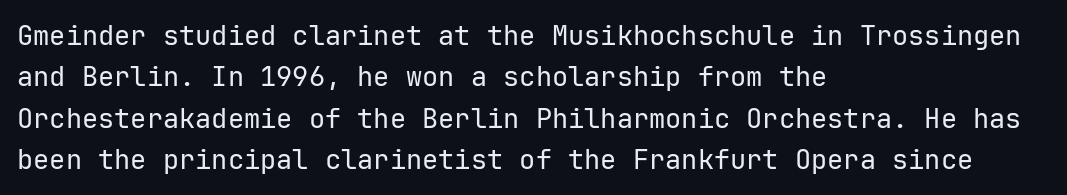
Q: Is the text bold? A: No.
Q: Is the text italic (slanted)? A: No, it is upright.
Q: Is the text underlined? A: No.
Q: How is the paragraph aligned? A: Left-aligned.
Q: Is the spacing between letters normal or unusually wide? A: Normal.
Q: Is the spacing between lines tight, normal or loose? A: Normal.
